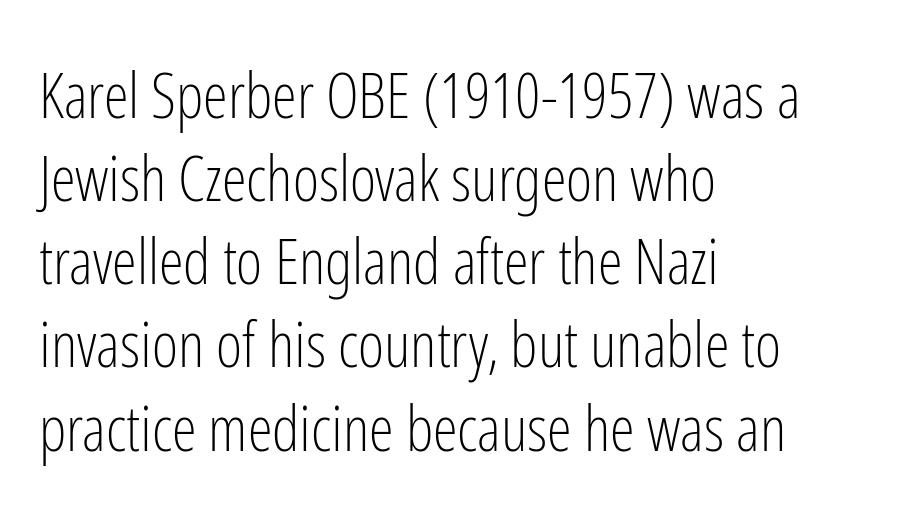
{"serif": "no", "italic": "no", "bold": "no", "weight": "light", "width": "condensed", "stroke_contrast": "low", "x_height": "medium", "monospaced": "no", "underline": "no", "align": "left", "line_spacing": "normal", "line_spacing_ratio": 1.32, "letter_spacing": "normal", "letter_spacing_em": 0.0, "glyph_px": 63}
